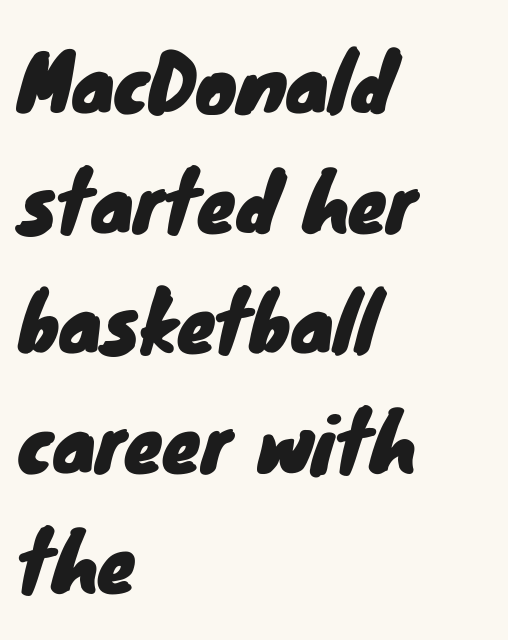
The image shows 78 px sans-serif type; set left-aligned, normal line spacing (1.54x), normal letter spacing, not underlined; low stroke contrast and a small x-height.
